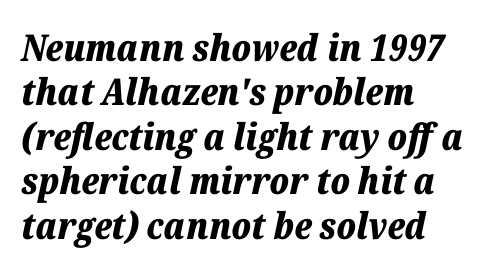
This is oblique type, the kind used for emphasis or titles. Students, note that the glyphs here touch the page at normal intervals. The letters advance in unequal steps, a hallmark of proportional type. The strip under each line holds only bare page. Heft: maximum for text — a bold.
